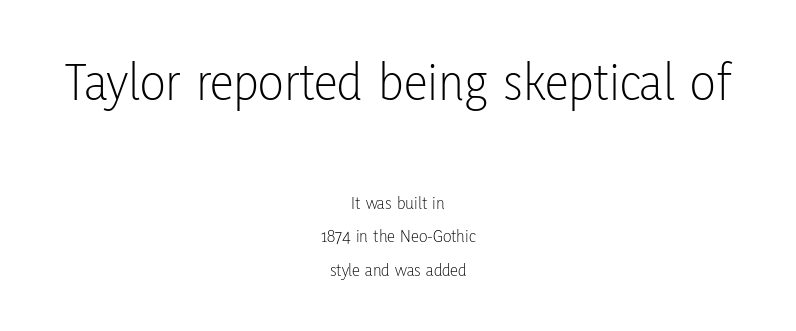
The letters sit at their default tracking, neither squeezed nor spread. The composition opens big and finishes small. Ordinary non-slanted type is in use. The font family rendered here belongs to the sans-serif group.
